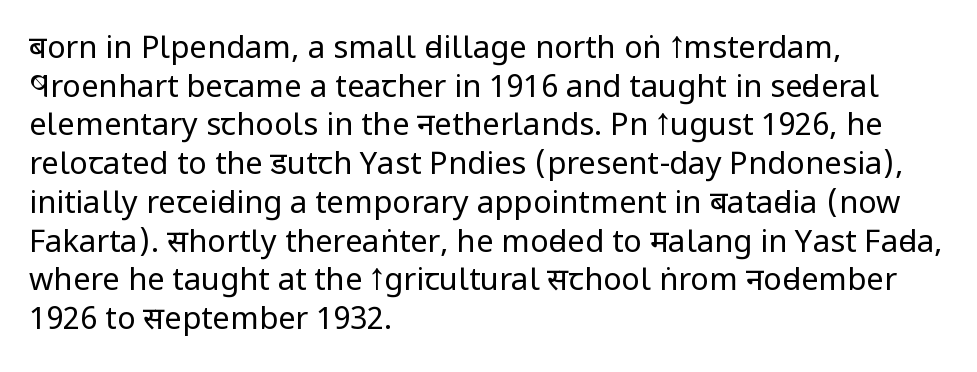
The image shows 31 px regular-weight, condensed sans-serif type, upright; set left-aligned, normal line spacing (1.25x), normal letter spacing, not underlined; low stroke contrast and a large x-height.
